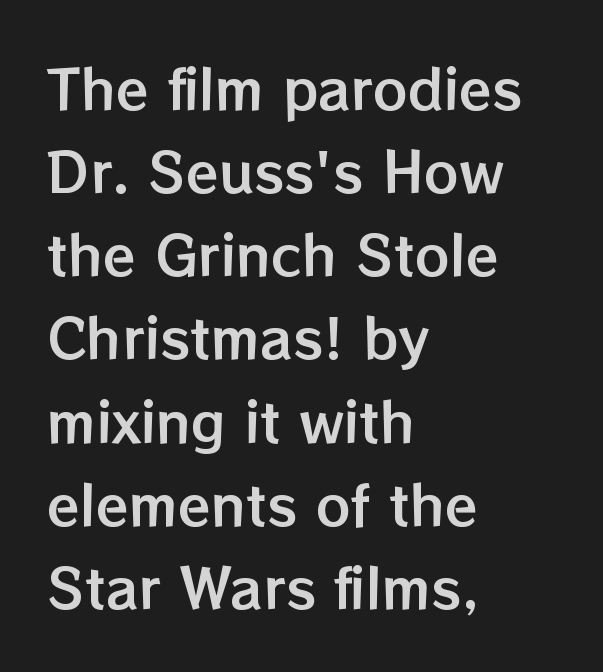
{"italic": "no", "width": "normal", "stroke_contrast": "low", "x_height": "medium", "monospaced": "no", "underline": "no", "align": "left", "line_spacing": "normal", "line_spacing_ratio": 1.54, "letter_spacing": "normal", "letter_spacing_em": 0.0, "glyph_px": 54}
